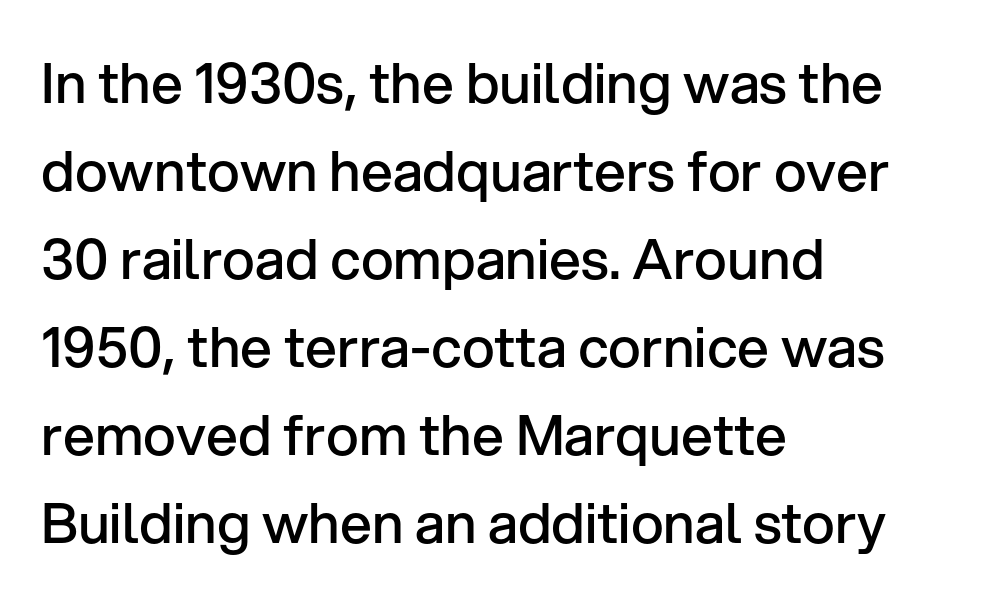
Q: Is the text bold? A: Semi-bold.
Q: Is the text italic (slanted)? A: No, it is upright.
Q: Is the typeface a serif or a sans-serif typeface? A: Sans-serif.
Q: Is the text underlined? A: No.
Q: How is the paragraph aligned? A: Left-aligned.
Q: Is the spacing between letters normal or unusually wide? A: Normal.
Q: Is the spacing between lines tight, normal or loose? A: Normal.
Q: Width (condensed, normal, or wide)? A: Normal.
Q: Stroke contrast? A: Low.
Q: x-height? A: Medium.
Q: Monospaced? A: No.
